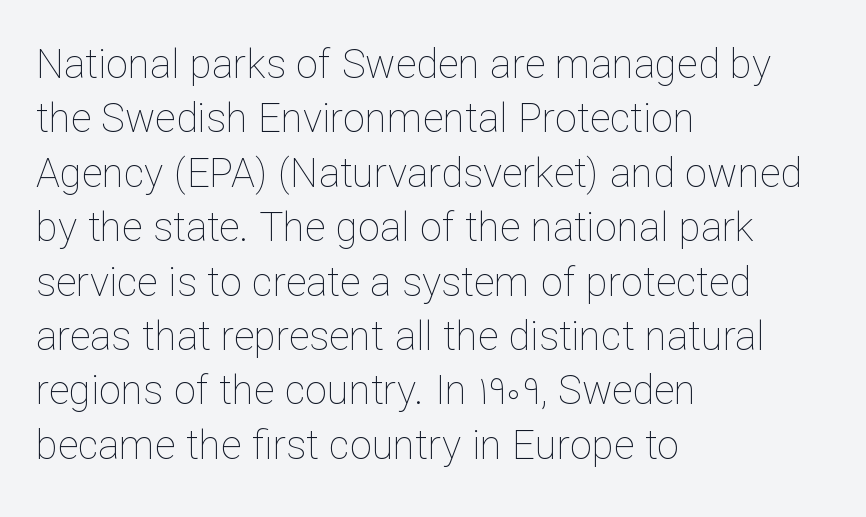
Do the characters align in a grid? No, the font is proportional. Every stem runs plumb, perpendicular to the baseline. Nothing unusual about the tracking: characters are spaced as the font intends. Leftover space on each line is placed entirely after the last word. Is this a heavy cut? Hardly; it is regular or lighter. Descenders hang freely into open space.
